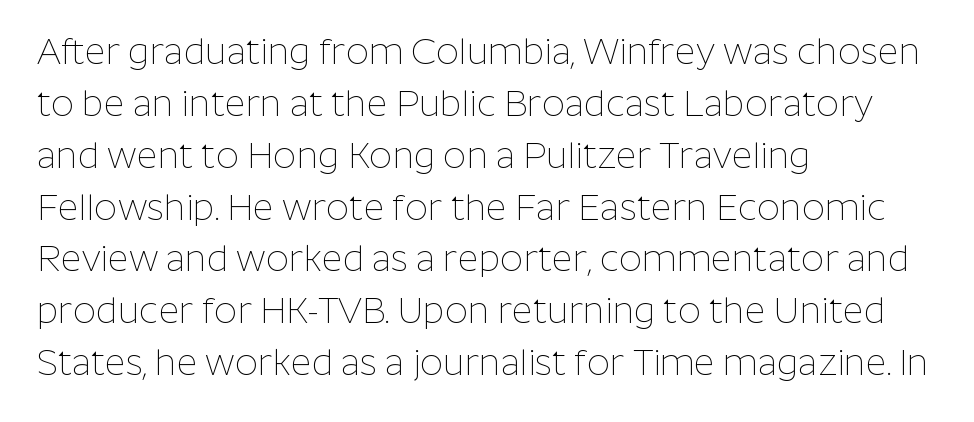
Nothing sits at the stroke ends, so this counts as sans-serif. Each letter keeps its own natural width here, so spacing adapts to shape. Decoration check: the copy has no underline. Is there any slant? The stems are plumb. Does the copy run flush right? No — it runs flush left. Rows of type keep a routine distance in the vertical direction.
